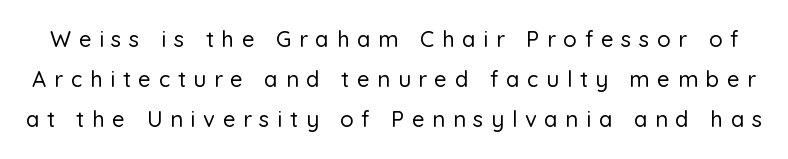
{"italic": "no", "underline": "no", "line_spacing_ratio": 1.82, "letter_spacing": "wide", "letter_spacing_em": 0.35, "glyph_px": 22}
